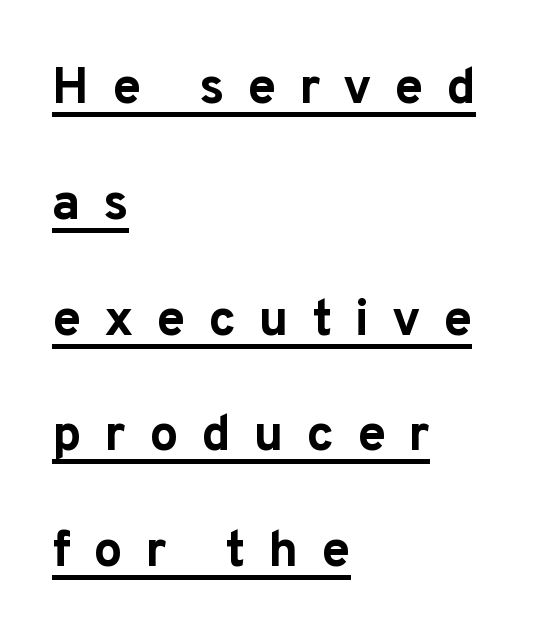
Q: Is the text bold? A: Yes.
Q: Is the text italic (slanted)? A: No, it is upright.
Q: Is the typeface a serif or a sans-serif typeface? A: Sans-serif.
Q: Is the text underlined? A: Yes.
Q: How is the paragraph aligned? A: Left-aligned.
Q: Is the spacing between letters normal or unusually wide? A: Unusually wide.
Q: Is the spacing between lines tight, normal or loose? A: Loose.
Q: Width (condensed, normal, or wide)? A: Normal.
Q: Stroke contrast? A: Low.
Q: x-height? A: Medium.
Q: Monospaced? A: No.
